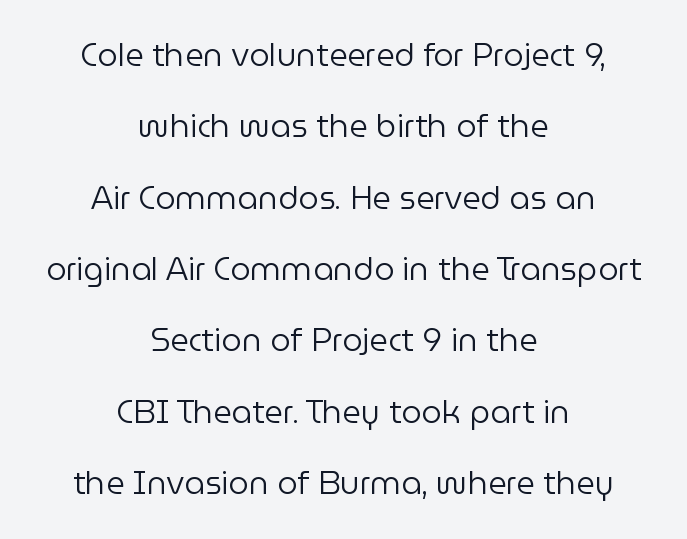
Glyph-to-glyph distance matches everyday printed text. Characters remain perfectly vertical along every line. The passage shown stacks its lines with a broad gap. Is this a fixed-width face? No — the glyphs have proportional, varying widths.
